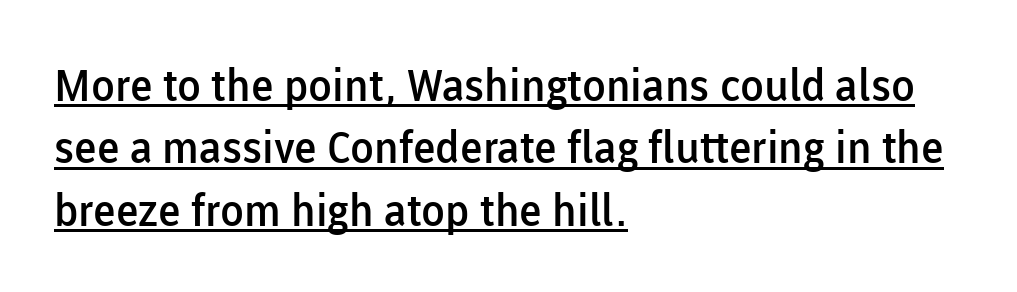
The letters stand upright; this is a roman face. The characters display no serif detailing; their extremities are plain. Varying glyph widths throughout — classic text-font behaviour. These lines stack with their left ends in a neat column. Its strokes are somewhat broadened, the hallmark of semibold type. Rows of type keep a routine distance in the vertical direction.
